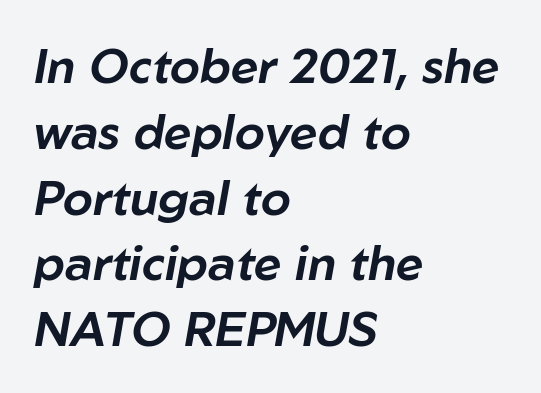
The image shows 48 px text type, italic (leaning right); set left-aligned, normal line spacing (1.37x), normal letter spacing, not underlined; low stroke contrast and a medium x-height.
